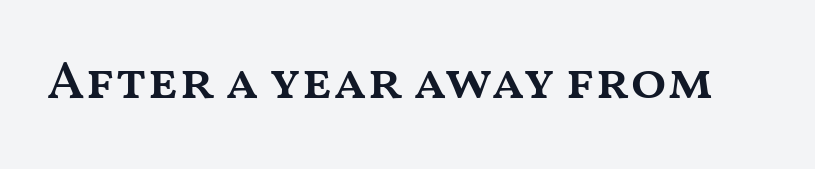
Q: Is the text bold? A: Semi-bold.
Q: Is the text italic (slanted)? A: No, it is upright.
Q: Is the text underlined? A: No.
Q: Is the spacing between letters normal or unusually wide? A: Normal.
Q: Width (condensed, normal, or wide)? A: Wide.
Q: Stroke contrast? A: Medium.
Q: x-height? A: Medium.
Q: Monospaced? A: No.
